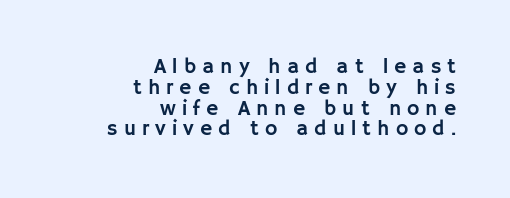
The image shows 21 px text type, upright; set right-aligned, tight line spacing (0.99x), unusually wide letter spacing (+0.29 em), not underlined.
